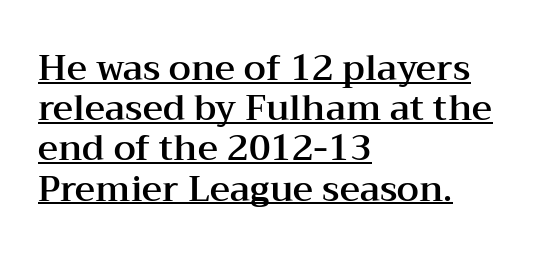
The image shows 35 px wide serif type, upright; set left-aligned, tight line spacing (1.15x), normal letter spacing, underlined; medium stroke contrast and a medium x-height.
